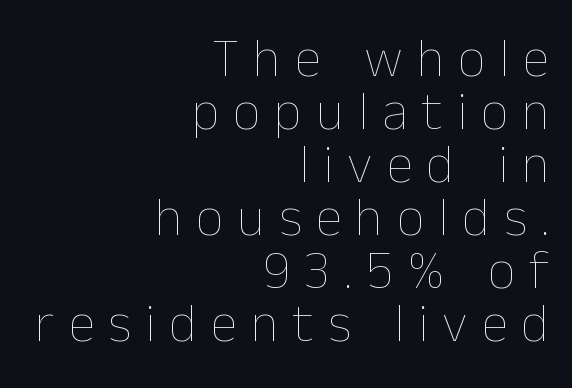
The space between consecutive lines is stingy. Is this a fixed-width face? No — the glyphs have proportional, varying widths. Vertical strokes here are truly vertical. The space beneath each line is pristine and unruled. The line texture is sparse and dotted thanks to wide tracking.
